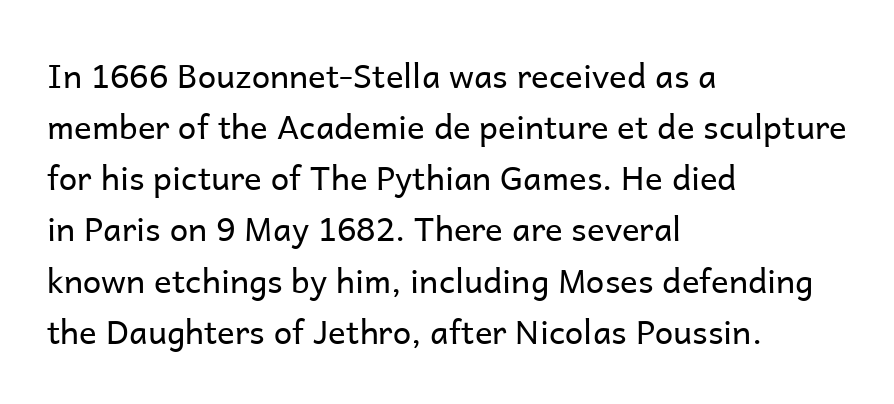
{"serif": "no", "italic": "no", "bold": "no", "weight": "regular", "width": "normal", "stroke_contrast": "low", "x_height": "medium", "monospaced": "no", "underline": "no", "align": "left", "line_spacing": "normal", "line_spacing_ratio": 1.55, "letter_spacing": "normal", "letter_spacing_em": 0.0, "glyph_px": 33}
